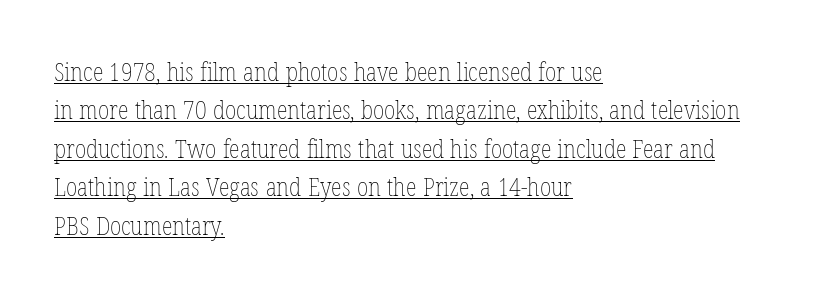
{"italic": "no", "bold": "no", "underline": "yes", "align": "left", "line_spacing": "normal", "line_spacing_ratio": 1.54, "letter_spacing": "normal", "letter_spacing_em": 0.0, "glyph_px": 25}
